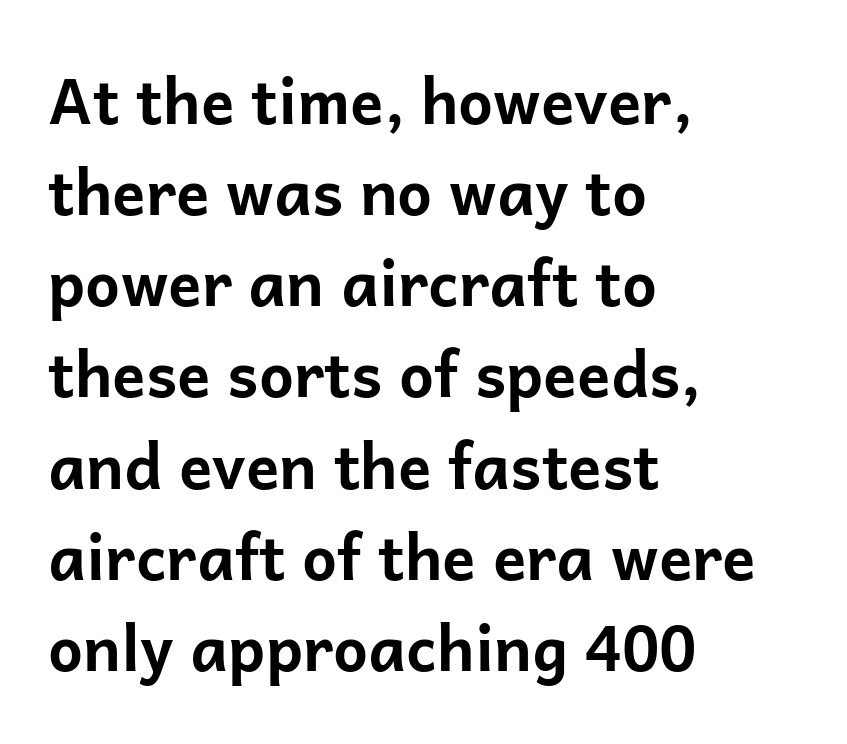
Q: Is the text bold? A: Yes.
Q: Is the text italic (slanted)? A: No, it is upright.
Q: Is the typeface a serif or a sans-serif typeface? A: Sans-serif.
Q: Is the text underlined? A: No.
Q: How is the paragraph aligned? A: Left-aligned.
Q: Is the spacing between letters normal or unusually wide? A: Normal.
Q: Is the spacing between lines tight, normal or loose? A: Normal.
Q: Width (condensed, normal, or wide)? A: Normal.
Q: Stroke contrast? A: Low.
Q: x-height? A: Medium.
Q: Monospaced? A: No.
